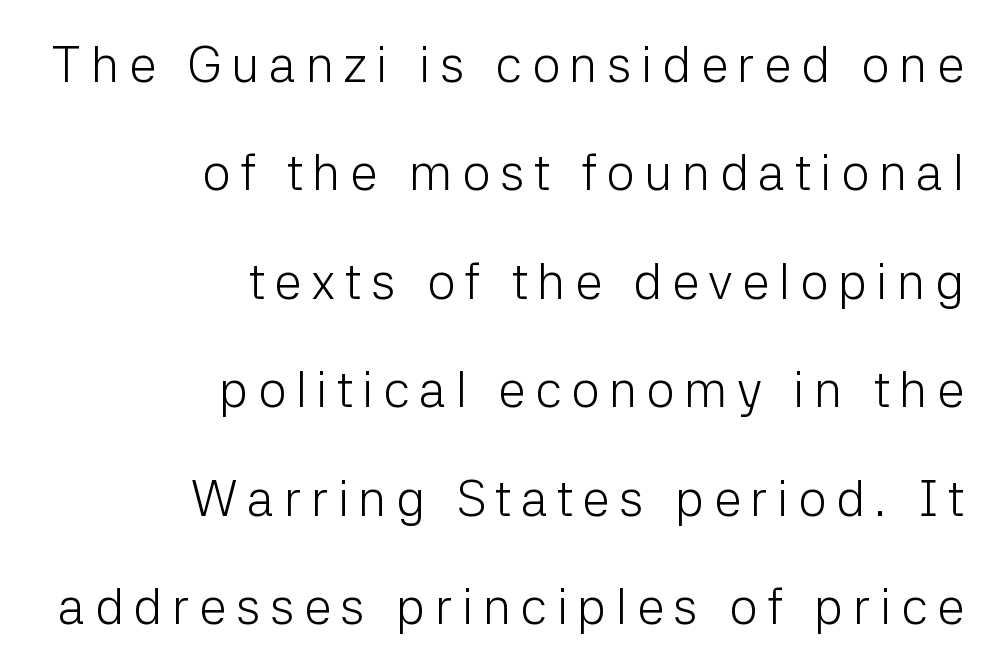
Q: Is the text bold? A: No.
Q: Is the text italic (slanted)? A: No, it is upright.
Q: Is the typeface a serif or a sans-serif typeface? A: Sans-serif.
Q: Is the text underlined? A: No.
Q: How is the paragraph aligned? A: Right-aligned.
Q: Is the spacing between lines tight, normal or loose? A: Loose.
Q: Width (condensed, normal, or wide)? A: Normal.
Q: Stroke contrast? A: Low.
Q: x-height? A: Medium.
Q: Monospaced? A: No.
